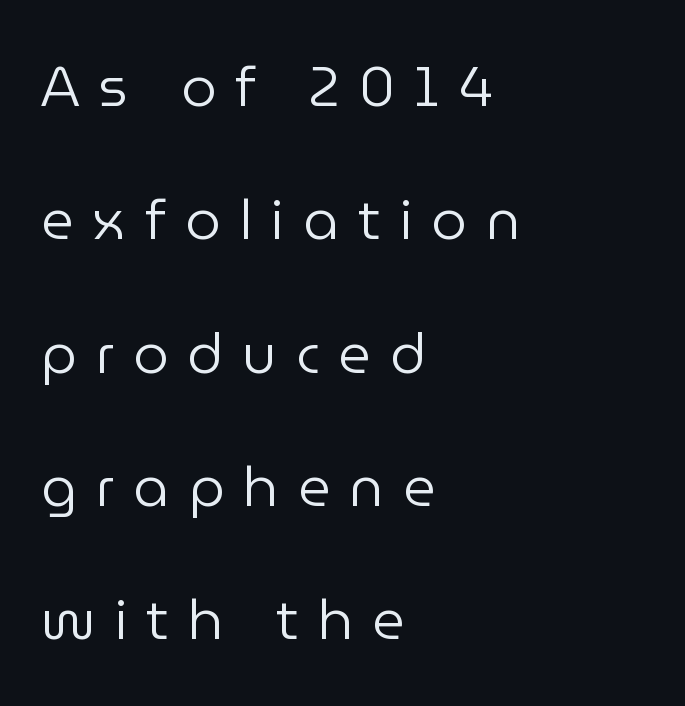
The image shows 56 px regular-weight sans-serif type, upright; set left-aligned, loose line spacing (2.38x), unusually wide letter spacing (+0.34 em), not underlined; low stroke contrast and a medium x-height.
